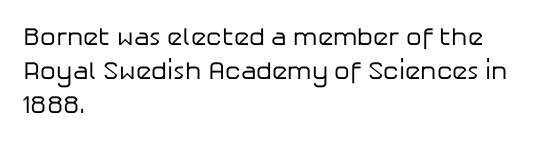
The image shows 25 px text type, upright; set left-aligned, normal line spacing (1.36x), normal letter spacing, not underlined.
